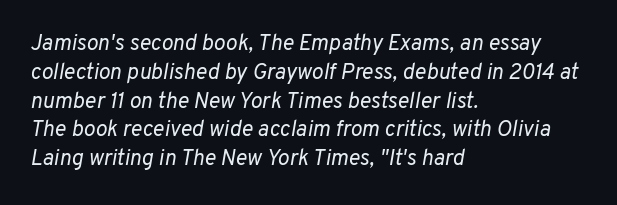
{"italic": "yes", "lean": "right", "slant_degrees": 10, "bold": "no", "underline": "no", "align": "left", "line_spacing": "normal", "line_spacing_ratio": 1.31, "letter_spacing": "normal", "letter_spacing_em": 0.0, "glyph_px": 22}
